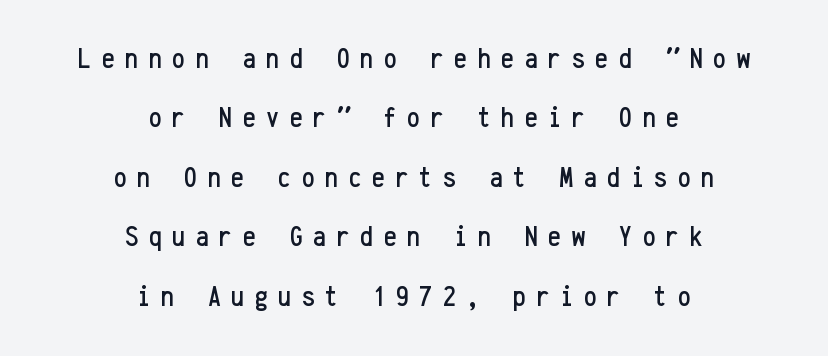
The image shows 29 px condensed sans-serif type, upright, monospaced; set centered, loose line spacing (2.05x), unusually wide letter spacing (+0.36 em), not underlined; low stroke contrast and a medium x-height.
